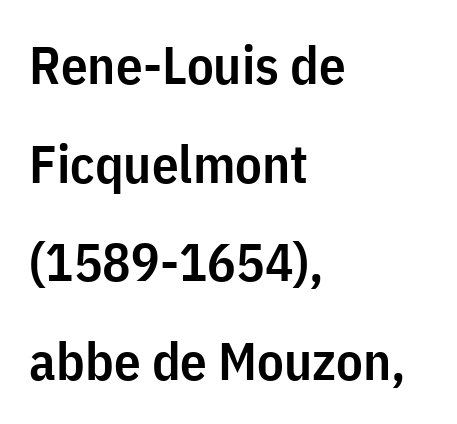
The image shows 53 px semibold, condensed sans-serif type, upright; set left-aligned, line spacing 1.86x, normal letter spacing, not underlined; low stroke contrast and a medium x-height.
